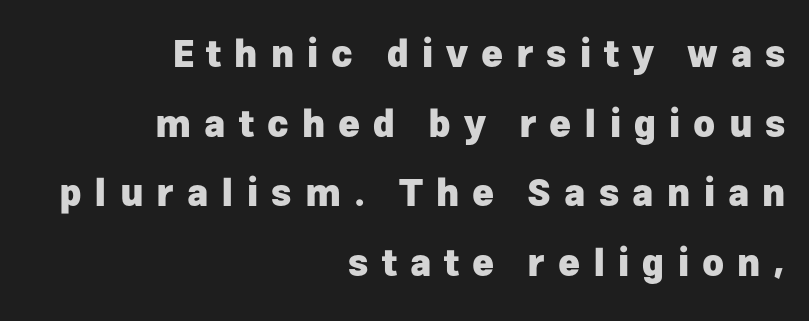
The image shows 37 px heavy sans-serif type, upright; set right-aligned, line spacing 1.88x, unusually wide letter spacing (+0.35 em), not underlined; low stroke contrast and a medium x-height.
